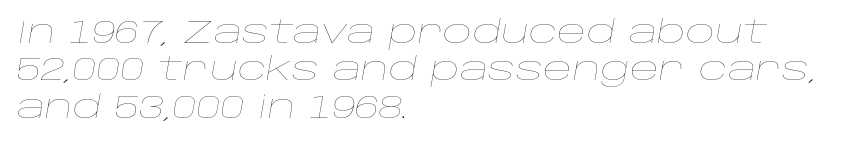
In terms of letterspacing, this is plain default setting. These glyphs show unthickened strokes, regular width or finer. Tall strokes in this sample are angled rather than plumb. Each line starts at the same left margin while the right side varies. Words float on clear page, feet unadorned.
